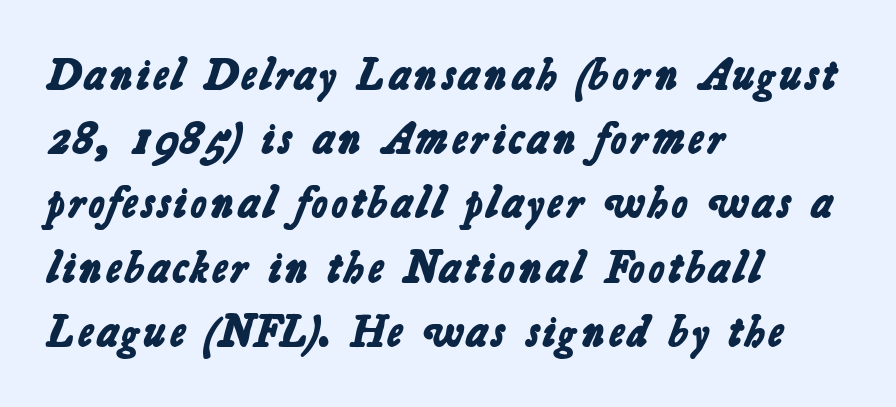
This rendering features lettering with no underline. The horizontal fit of the characters is conventional and even. The passage shown stacks its lines at a standard gap. Set as a true bold cut, around the 700 mark.
